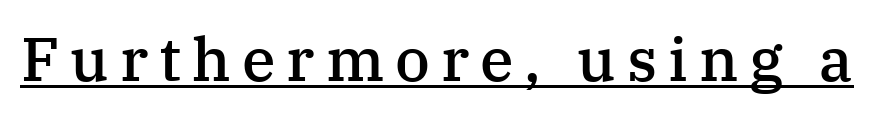
The image shows 61 px semibold serif type, upright; set underlined; medium stroke contrast and a medium x-height.
